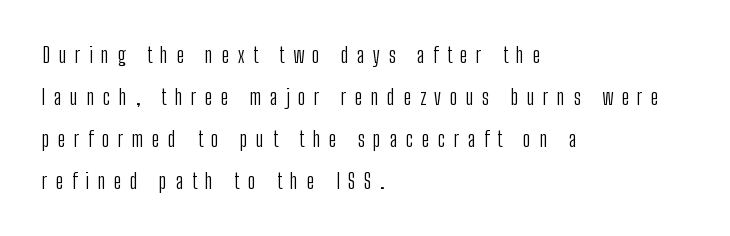
The image shows 21 px text type, upright; set left-aligned, loose line spacing (2.0x), unusually wide letter spacing (+0.4 em), not underlined.
